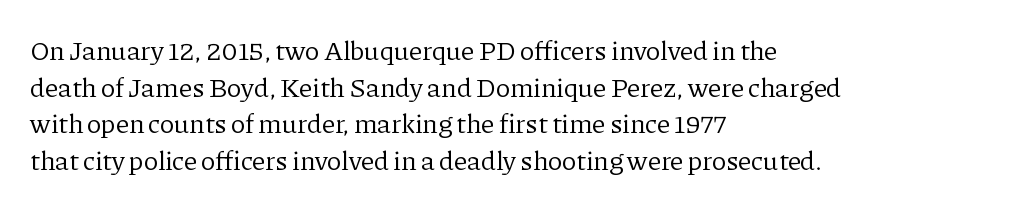
Reading down the block, your eye returns to a fixed left position each line. Do the letters lean? They stand straight. The strip under each line holds only bare page. Bold? No — there's no thickening of the strokes. Line spacing here is normal. Glyph-to-glyph distance matches everyday printed text.
